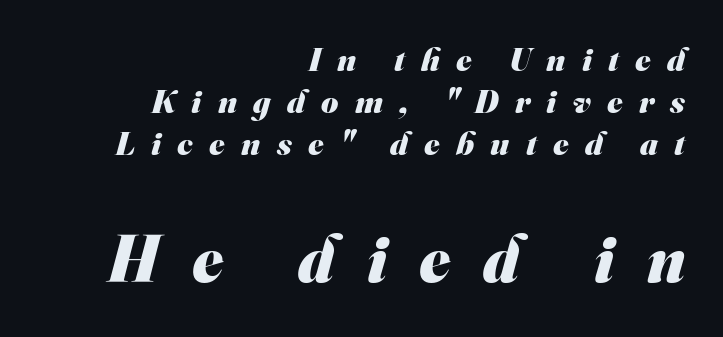
Is this a fixed-width face? No — the glyphs have proportional, varying widths. Spacing between characters has been opened up far beyond the box default. What's the leading like? Ordinary, nothing unusual. As a designer I'd log this as weight 700, bold.
